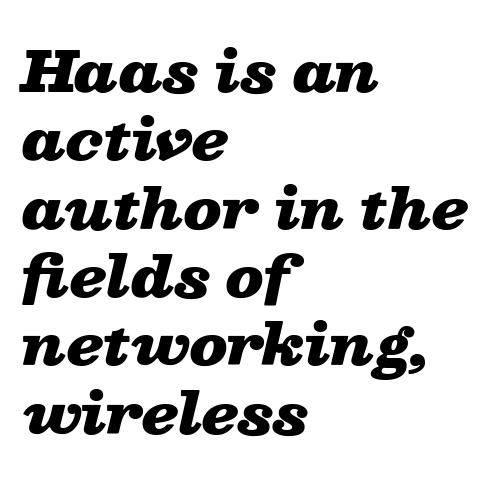
Q: Is the text bold? A: Yes.
Q: Is the text italic (slanted)? A: Yes, it leans right by about 13 degrees.
Q: Is the text underlined? A: No.
Q: How is the paragraph aligned? A: Left-aligned.
Q: Is the spacing between letters normal or unusually wide? A: Normal.
Q: Width (condensed, normal, or wide)? A: Wide.
Q: Stroke contrast? A: Low.
Q: x-height? A: Medium.
Q: Monospaced? A: No.
